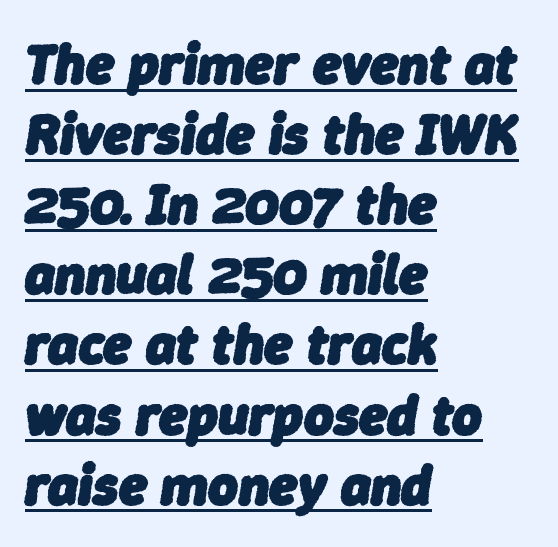
{"italic": "yes", "lean": "right", "slant_degrees": 9, "bold": "yes", "weight": "heavy", "width": "normal", "stroke_contrast": "low", "x_height": "medium", "monospaced": "no", "underline": "yes", "align": "left", "line_spacing_ratio": 1.23, "letter_spacing": "normal", "letter_spacing_em": 0.0, "glyph_px": 57}
